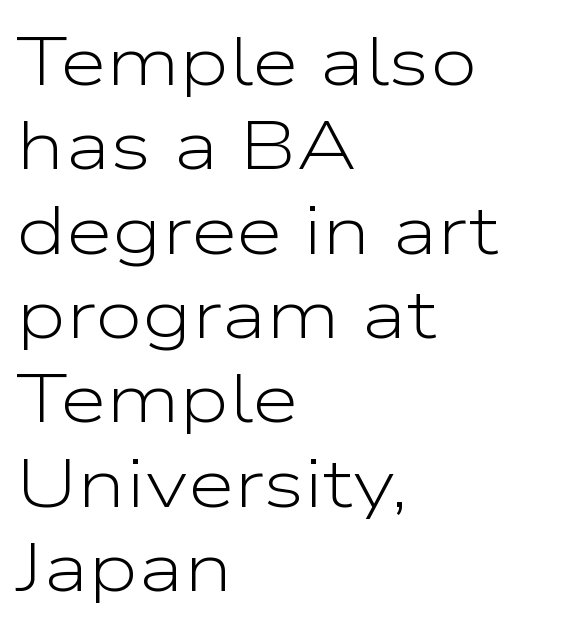
Q: Is the text bold? A: No.
Q: Is the text italic (slanted)? A: No, it is upright.
Q: Is the typeface a serif or a sans-serif typeface? A: Sans-serif.
Q: Is the text underlined? A: No.
Q: How is the paragraph aligned? A: Left-aligned.
Q: Is the spacing between letters normal or unusually wide? A: Normal.
Q: Width (condensed, normal, or wide)? A: Wide.
Q: Stroke contrast? A: Low.
Q: x-height? A: Medium.
Q: Monospaced? A: No.
